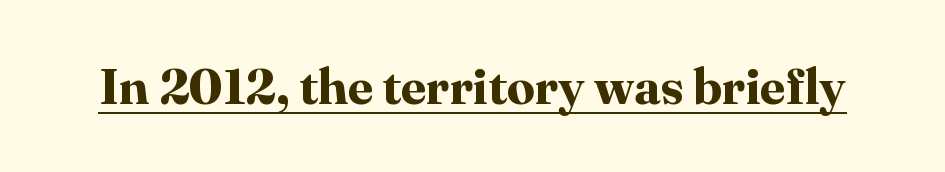
Does the weight exceed regular? Yes, all the way to bold. Compared with undecorated copy, this sample adds a rule below the words. Each letter keeps its own natural width here, so spacing adapts to shape. Font category for this specimen: serif.
